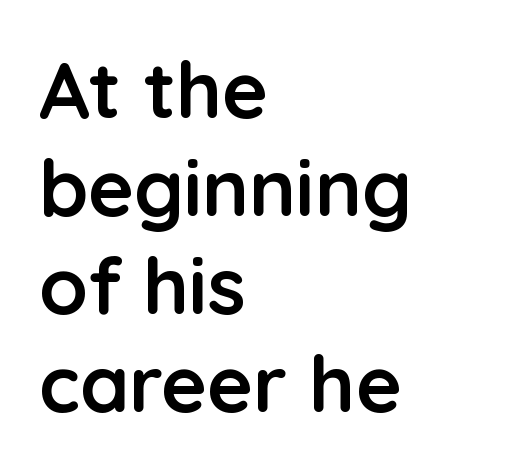
The image shows 79 px semibold sans-serif type, upright; set left-aligned, line spacing 1.24x, normal letter spacing, not underlined; low stroke contrast and a medium x-height.
